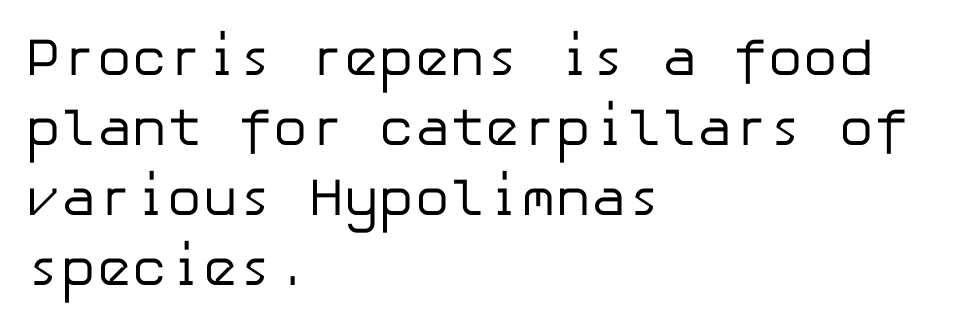
Which margin do the lines hug? The left one — the right edge is uneven. No feet cap the strokes, marking this as sans-serif type. Posture: straight, roman, zero tilt. The rows are spaced the way most documents space them. Unbolded letterforms with no extra heft. Default kerning and tracking; the words read as compact shapes.
